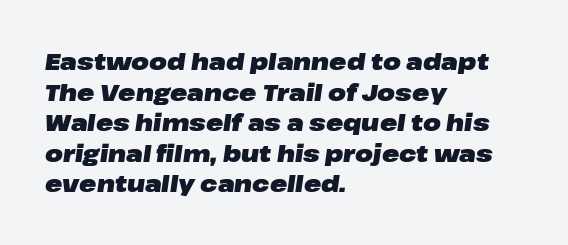
The image shows 23 px bold type, italic (leaning right); set left-aligned, normal line spacing (1.33x), normal letter spacing, not underlined.
